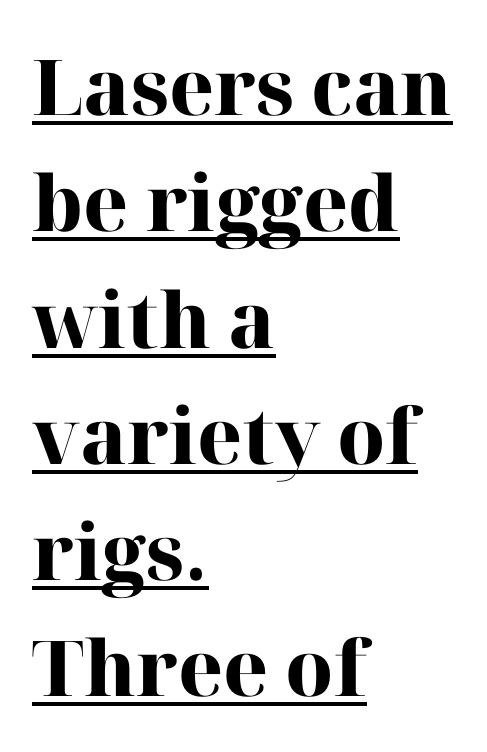
The image shows 77 px heavy serif type, upright; set left-aligned, normal line spacing (1.51x), normal letter spacing, underlined; high stroke contrast and a medium x-height.
